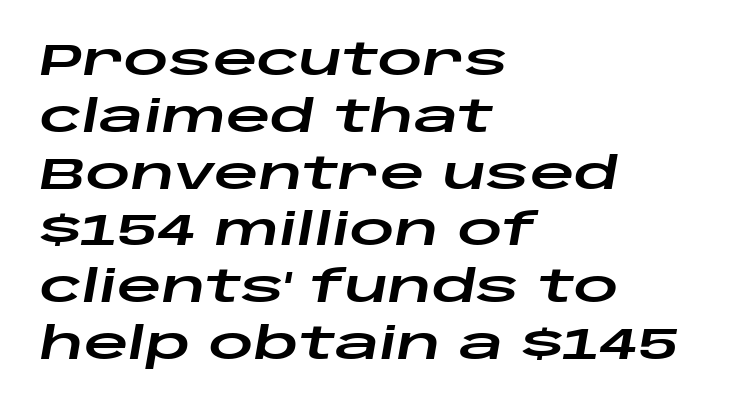
{"italic": "yes", "lean": "right", "slant_degrees": 10, "width": "wide", "stroke_contrast": "low", "x_height": "large", "monospaced": "no", "underline": "no", "align": "left", "line_spacing": "normal", "line_spacing_ratio": 1.29, "letter_spacing": "normal", "letter_spacing_em": 0.0, "glyph_px": 44}
